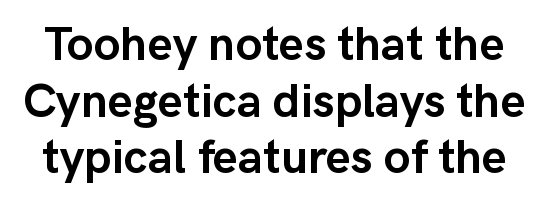
The axis of the letterforms is exactly vertical. The line texture is even and compact thanks to regular tracking. Notice how thick the strokes are: this is what a full bold looks like. This rendering features lettering with no underline.
